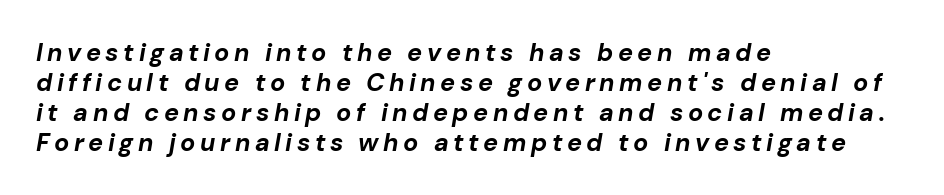
The letters are bold, with thick, heavy strokes. The words here are not underlined. Notice how the stems are inclined rather than vertical — that's the hallmark of italics. The paragraph has a hard left edge and a soft right edge.
